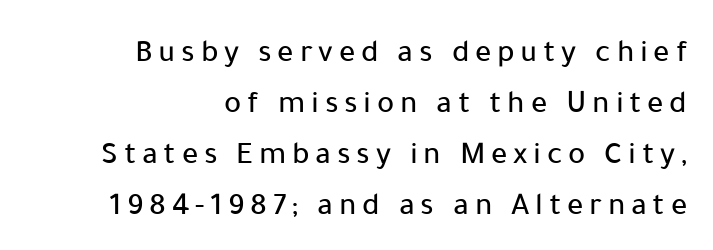
{"serif": "no", "italic": "no", "width": "normal", "stroke_contrast": "low", "x_height": "medium", "monospaced": "no", "underline": "no", "align": "right", "line_spacing": "normal", "line_spacing_ratio": 1.59, "glyph_px": 32}
